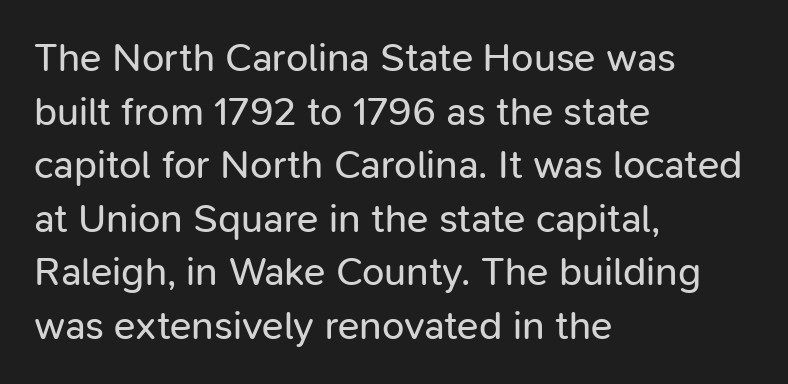
Compared with typical body copy, the letter spacing here is the same. Looks like regular typesetting: each glyph gets only the width it needs. Line starts are locked; line ends wander. The font is comparable to plain body text, perhaps lighter.
